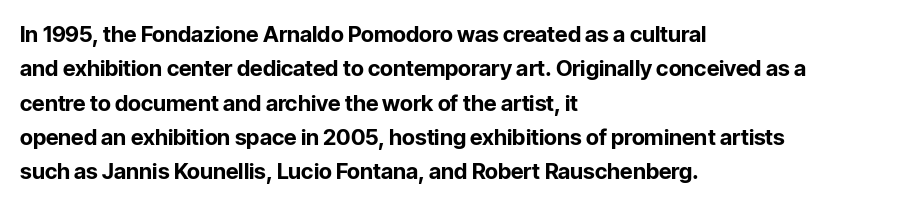
The image shows 22 px bold type, upright; set left-aligned, normal line spacing (1.56x), normal letter spacing, not underlined.
